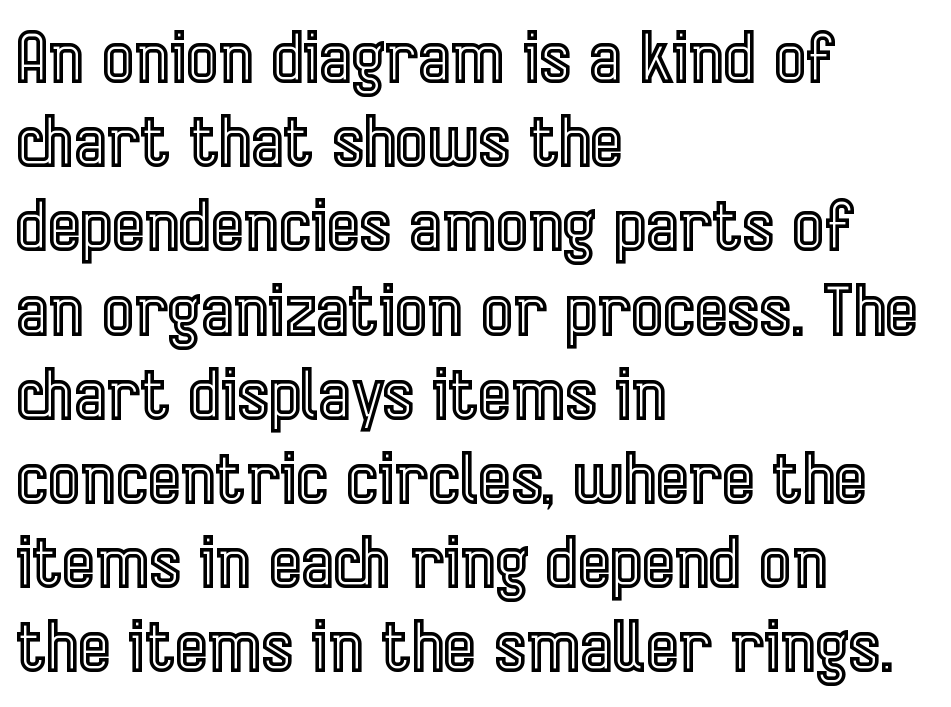
{"italic": "no", "width": "condensed", "x_height": "medium", "monospaced": "no", "underline": "no", "align": "left", "line_spacing_ratio": 1.22, "letter_spacing": "normal", "letter_spacing_em": 0.0, "glyph_px": 69}
